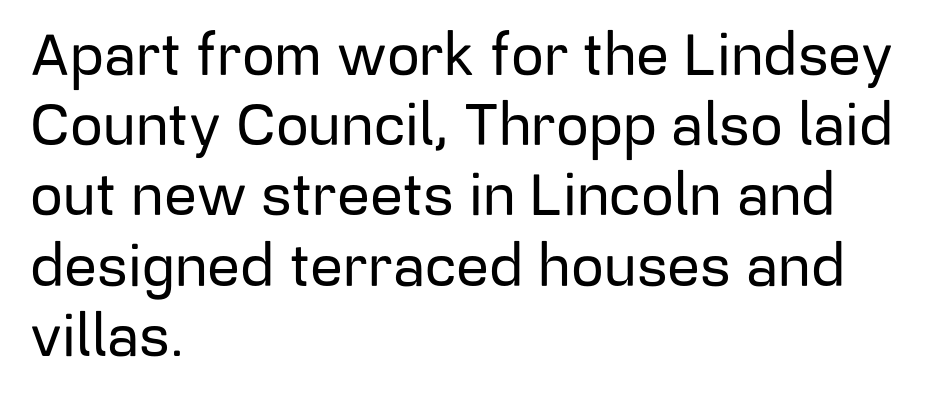
The image shows 58 px sans-serif type, upright; set left-aligned, line spacing 1.21x, normal letter spacing, not underlined; low stroke contrast and a medium x-height.
